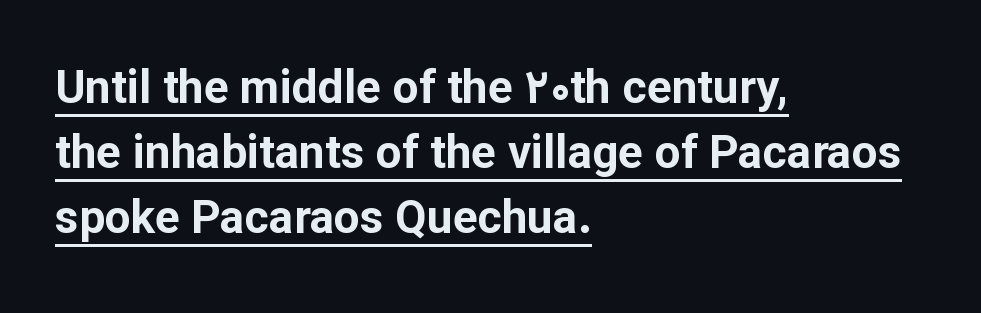
{"serif": "no", "italic": "no", "bold": "yes", "weight": "bold", "width": "normal", "stroke_contrast": "low", "x_height": "medium", "monospaced": "no", "underline": "yes", "align": "left", "line_spacing": "normal", "line_spacing_ratio": 1.41, "letter_spacing": "normal", "letter_spacing_em": 0.0, "glyph_px": 46}
